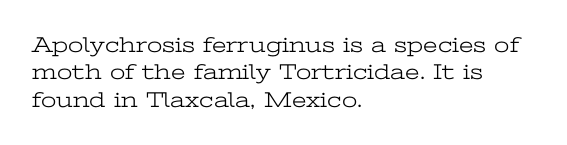
Rendered with straight, roman letterforms. Weight: not bold — regular or lighter. Words appear dense and cohesive because spacing is normal. Horizontal alignment here is leftward, the default for most running prose. A clean baseline with only descenders dipping below it.
